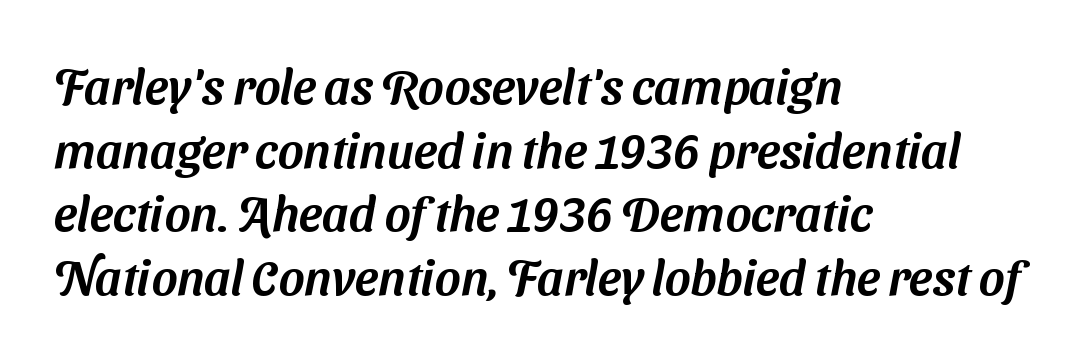
The image shows 49 px sans-serif type; set left-aligned, normal line spacing (1.3x), normal letter spacing, not underlined; medium stroke contrast and a medium x-height.
